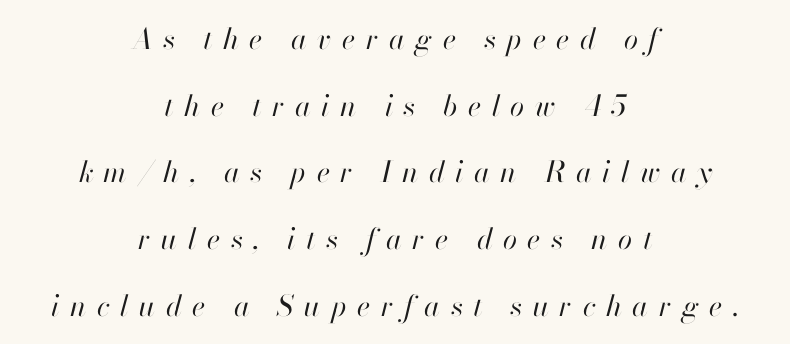
The image shows 29 px regular-weight type, italic (leaning right); set centered, loose line spacing (2.3x), unusually wide letter spacing (+0.36 em), not underlined; high stroke contrast and a small x-height.
